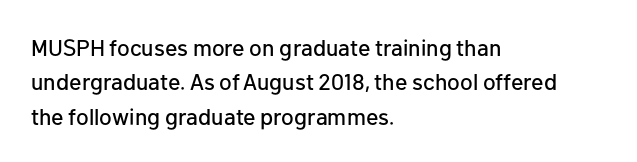
The image shows 23 px text type, upright; set left-aligned, normal line spacing (1.5x), normal letter spacing, not underlined.
